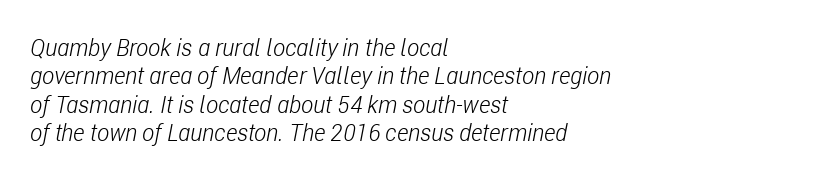
Q: Is the text bold? A: No.
Q: Is the text italic (slanted)? A: Yes, it leans right by about 11 degrees.
Q: Is the text underlined? A: No.
Q: How is the paragraph aligned? A: Left-aligned.
Q: Is the spacing between letters normal or unusually wide? A: Normal.
